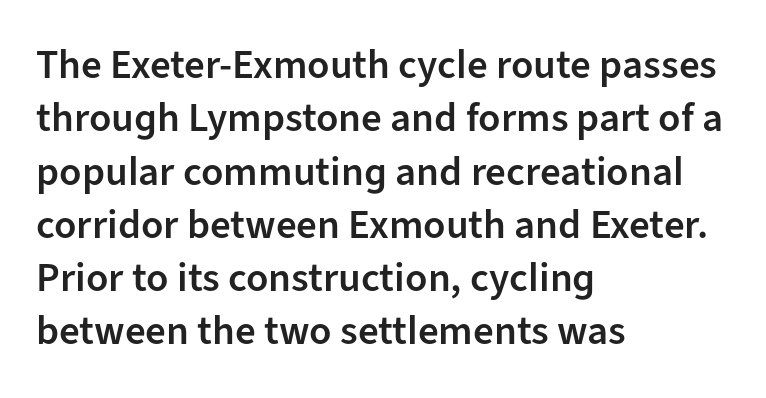
Whoever set this chose a conventional vertical rhythm. This sample uses an upright cut, with every glyph sitting square on the baseline. Grotesque or geometric, the face here clearly has no serifs. Inter-character spacing is left at the font's built-in metrics.
